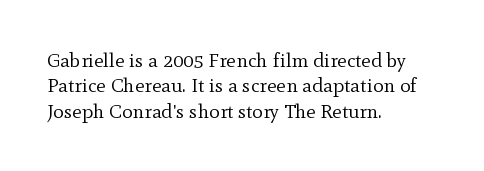
Q: Is the text bold? A: No.
Q: Is the text italic (slanted)? A: No, it is upright.
Q: Is the text underlined? A: No.
Q: How is the paragraph aligned? A: Left-aligned.
Q: Is the spacing between letters normal or unusually wide? A: Normal.
Q: Is the spacing between lines tight, normal or loose? A: Normal.
